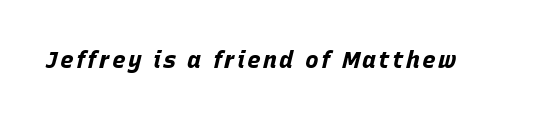
{"italic": "yes", "lean": "right", "slant_degrees": 15, "bold": "yes", "underline": "no", "glyph_px": 23}
